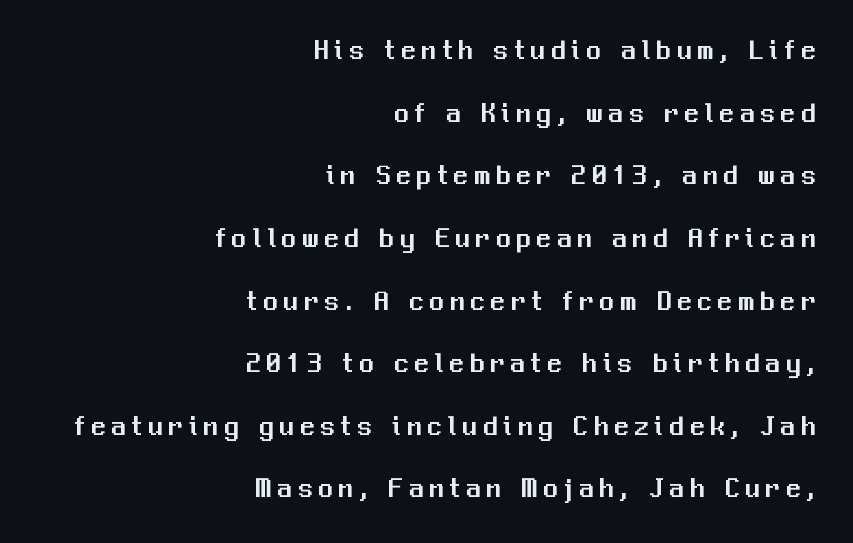
The lines in this sample share a right terminus and differ only in where they begin. Is there any slant? The stems are plumb. Here the designer chose a conventional face with non-uniform glyph widths. Caption: expanded tracking, letters set apart. The gap between lines stays unmarked.
